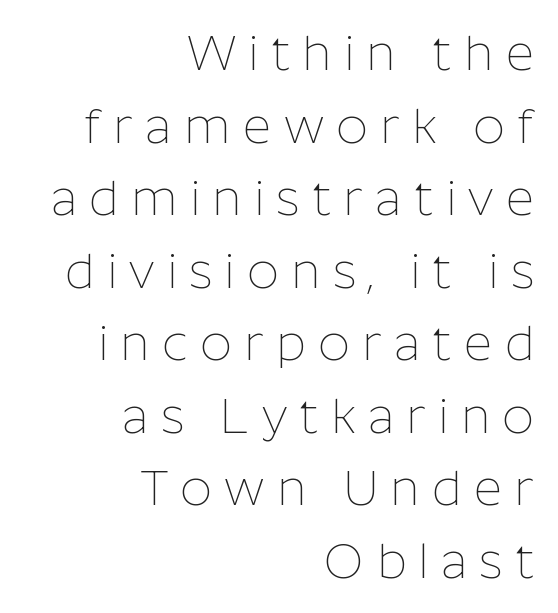
The characters are drawn with everyday or finer stroke widths. Classification — sans serif. The letters stand upright; this is a roman face. The setting favours the right margin, as signatures and pull-quotes sometimes do. Each letter keeps its own natural width here, so spacing adapts to shape.
